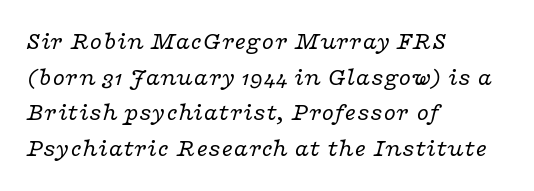
The image shows 25 px text type, italic (leaning right); set left-aligned, normal line spacing (1.43x), normal letter spacing, not underlined.
